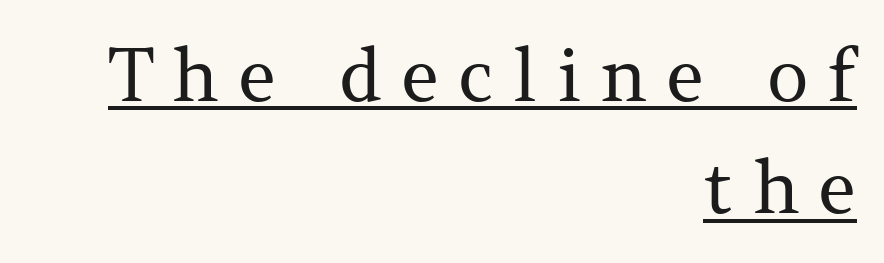
Q: Is the text bold? A: No.
Q: Is the text italic (slanted)? A: No, it is upright.
Q: Is the typeface a serif or a sans-serif typeface? A: Serif.
Q: Is the text underlined? A: Yes.
Q: How is the paragraph aligned? A: Right-aligned.
Q: Is the spacing between letters normal or unusually wide? A: Unusually wide.
Q: Is the spacing between lines tight, normal or loose? A: Normal.
Q: Width (condensed, normal, or wide)? A: Normal.
Q: Stroke contrast? A: Medium.
Q: x-height? A: Medium.
Q: Monospaced? A: No.
